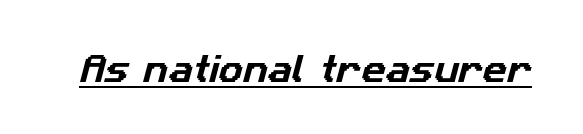
{"serif": "no", "width": "normal", "stroke_contrast": "low", "x_height": "medium", "monospaced": "no", "underline": "yes", "letter_spacing": "normal", "letter_spacing_em": 0.0, "glyph_px": 30}
